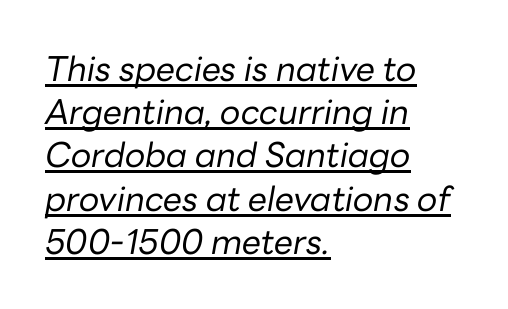
The image shows 34 px regular-weight type, italic (leaning right); set left-aligned, normal line spacing (1.27x), normal letter spacing, underlined; low stroke contrast and a medium x-height.
